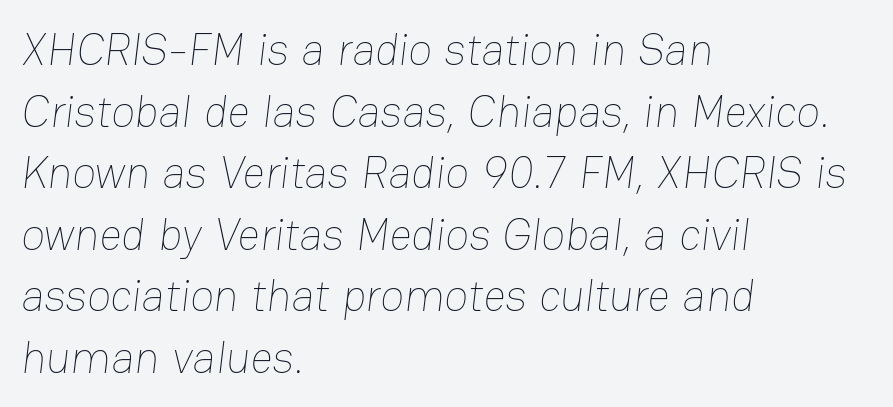
Q: Is the text bold? A: No.
Q: Is the text underlined? A: No.
Q: How is the paragraph aligned? A: Left-aligned.
Q: Is the spacing between letters normal or unusually wide? A: Normal.
Q: Is the spacing between lines tight, normal or loose? A: Normal.
Q: Width (condensed, normal, or wide)? A: Normal.
Q: Stroke contrast? A: Low.
Q: x-height? A: Medium.
Q: Monospaced? A: No.
